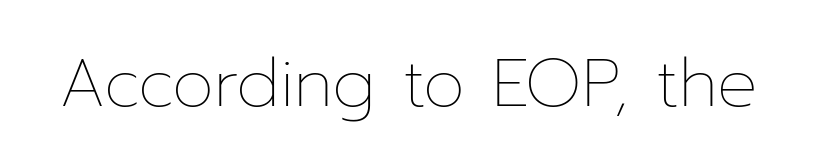
{"italic": "no", "bold": "no", "weight": "thin", "width": "normal", "stroke_contrast": "low", "x_height": "medium", "monospaced": "no", "underline": "no", "letter_spacing": "normal", "letter_spacing_em": 0.0, "glyph_px": 67}
